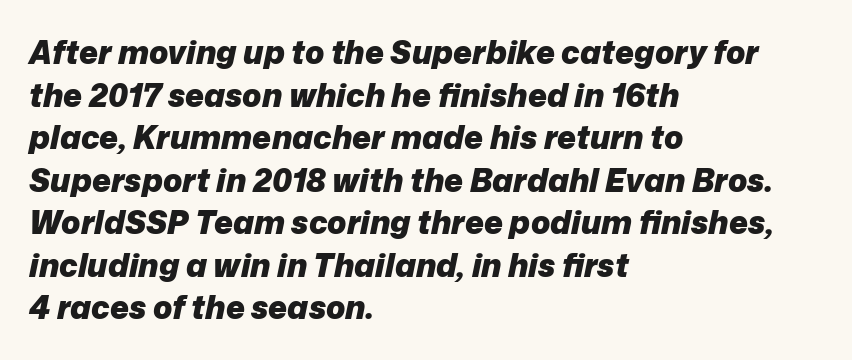
Lines of text with bare space underneath. Evenly set lines give the paragraph a standard silhouette. This sample has the flowing, uneven cadence of proportional lettering. Does the lettering tilt? It does — this is italic. This sample uses plain, unmodified letter spacing.
